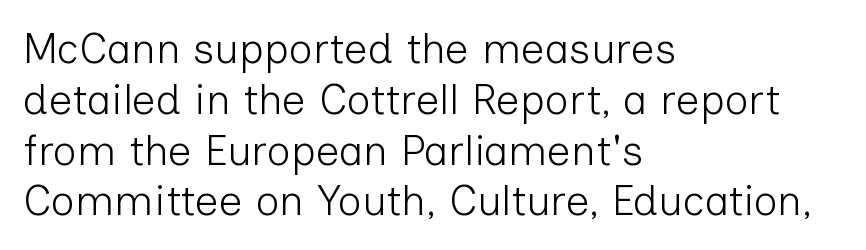
Q: Is the text bold? A: No.
Q: Is the text italic (slanted)? A: No, it is upright.
Q: Is the typeface a serif or a sans-serif typeface? A: Sans-serif.
Q: Is the text underlined? A: No.
Q: How is the paragraph aligned? A: Left-aligned.
Q: Is the spacing between letters normal or unusually wide? A: Normal.
Q: Width (condensed, normal, or wide)? A: Normal.
Q: Stroke contrast? A: Low.
Q: x-height? A: Medium.
Q: Monospaced? A: No.
